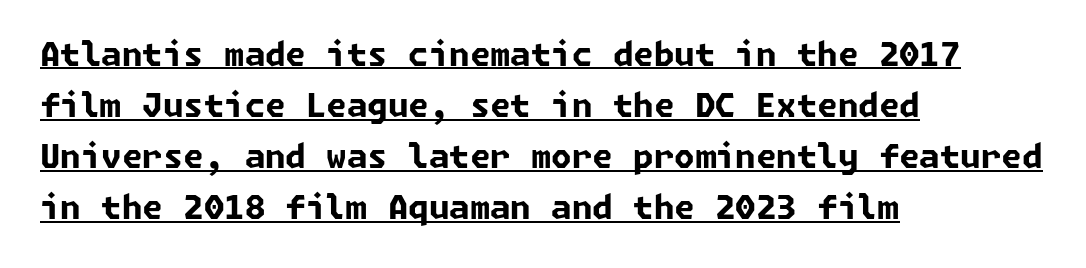
{"serif": "no", "bold": "yes", "weight": "bold", "width": "normal", "stroke_contrast": "low", "x_height": "medium", "underline": "yes", "align": "left", "line_spacing": "normal", "line_spacing_ratio": 1.55, "letter_spacing": "normal", "letter_spacing_em": 0.0, "glyph_px": 33}
